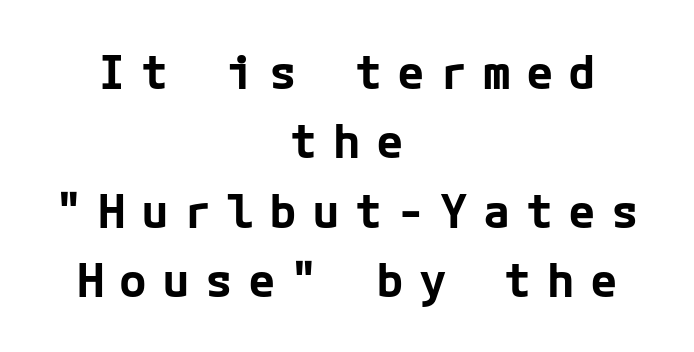
{"serif": "no", "italic": "no", "bold": "yes", "weight": "bold", "width": "normal", "stroke_contrast": "low", "x_height": "medium", "underline": "no", "align": "center", "line_spacing": "normal", "line_spacing_ratio": 1.51, "letter_spacing": "wide", "letter_spacing_em": 0.33, "glyph_px": 46}
